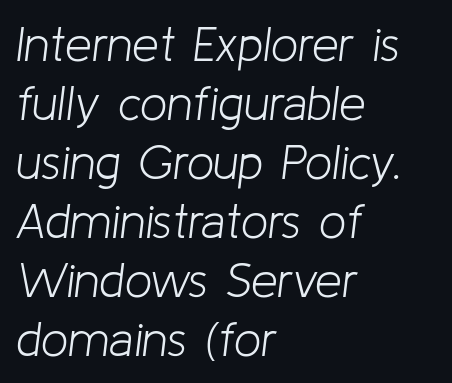
{"italic": "yes", "lean": "right", "slant_degrees": 8, "bold": "no", "weight": "light", "width": "normal", "stroke_contrast": "low", "x_height": "medium", "monospaced": "no", "underline": "no", "align": "left", "line_spacing_ratio": 1.23, "letter_spacing": "normal", "letter_spacing_em": 0.0, "glyph_px": 48}
